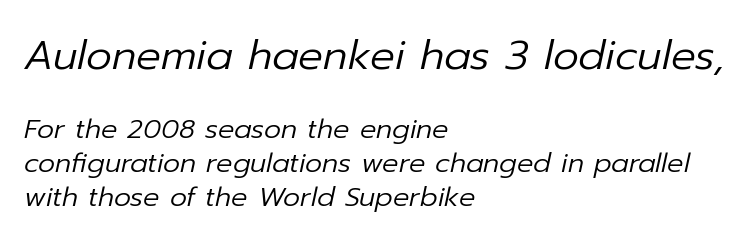
Q: Is the text bold? A: No.
Q: Is the text italic (slanted)? A: Yes, it leans right by about 12 degrees.
Q: Is the text underlined? A: No.
Q: How is the paragraph aligned? A: Left-aligned.
Q: Is the spacing between letters normal or unusually wide? A: Normal.
Q: Is the spacing between lines tight, normal or loose? A: Normal.
Q: Which block of text is set in a larger size, the first (top) or the second (bottom)? A: The first (top) one.
Q: Width (condensed, normal, or wide)? A: Normal.
Q: Stroke contrast? A: Low.
Q: x-height? A: Medium.
Q: Monospaced? A: No.
